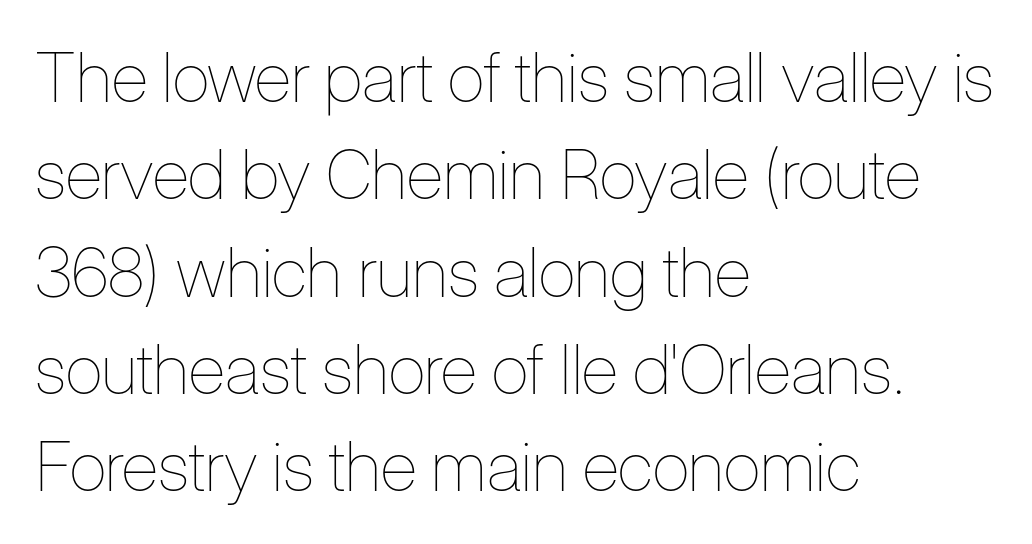
Q: Is the text bold? A: No.
Q: Is the text italic (slanted)? A: No, it is upright.
Q: Is the text underlined? A: No.
Q: How is the paragraph aligned? A: Left-aligned.
Q: Is the spacing between letters normal or unusually wide? A: Normal.
Q: Is the spacing between lines tight, normal or loose? A: Normal.
Q: Width (condensed, normal, or wide)? A: Condensed.
Q: Stroke contrast? A: Low.
Q: x-height? A: Medium.
Q: Monospaced? A: No.
